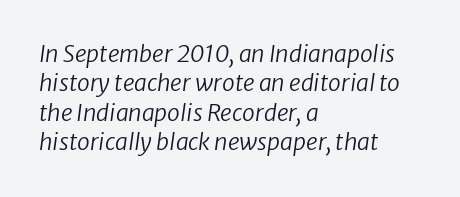
The image shows 23 px text type; set left-aligned, normal line spacing (1.28x), normal letter spacing, not underlined.
